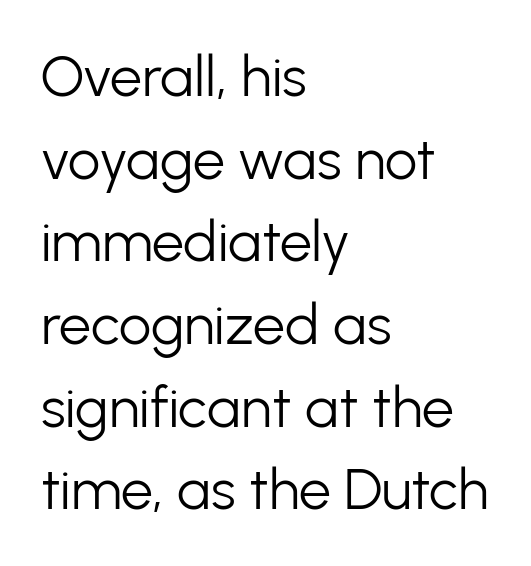
{"serif": "no", "italic": "no", "bold": "no", "weight": "light", "width": "normal", "stroke_contrast": "low", "x_height": "medium", "monospaced": "no", "underline": "no", "align": "left", "line_spacing": "normal", "line_spacing_ratio": 1.45, "letter_spacing": "normal", "letter_spacing_em": 0.0, "glyph_px": 57}
